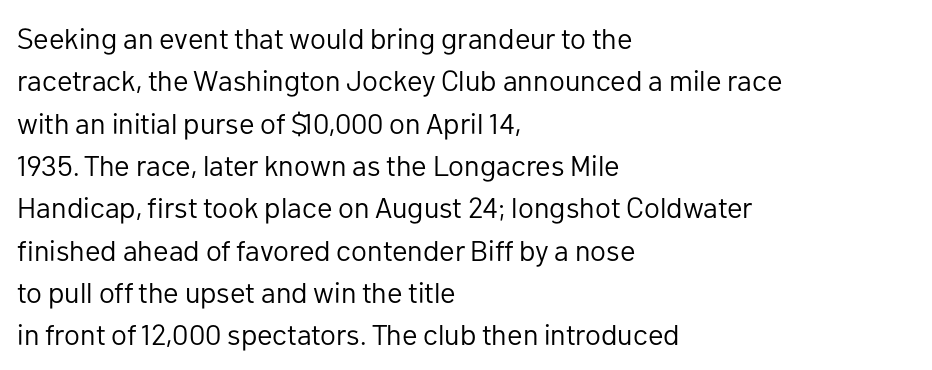
{"serif": "no", "italic": "no", "bold": "no", "weight": "regular", "width": "normal", "stroke_contrast": "low", "x_height": "medium", "monospaced": "no", "underline": "no", "align": "left", "line_spacing": "normal", "line_spacing_ratio": 1.46, "letter_spacing": "normal", "letter_spacing_em": 0.0, "glyph_px": 29}
